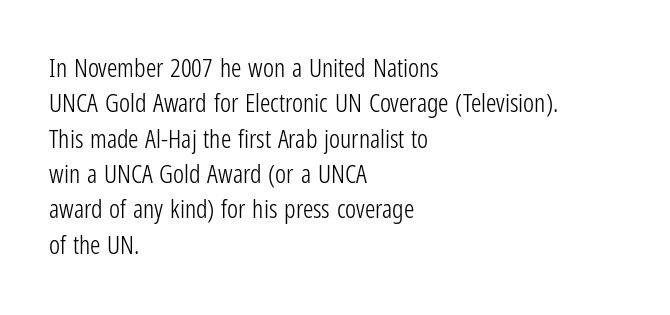
Vertically, the passage feels balanced, rows spaced as you'd expect. No italicization has been applied; the sample stays upright. A bare baseline throughout the passage. Think standard paragraph weight, or any step lighter than that.
